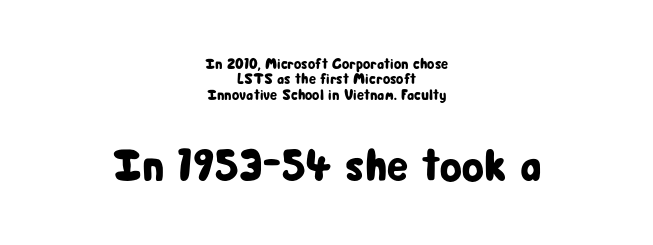
Q: Is the text italic (slanted)? A: No, it is upright.
Q: Is the typeface a serif or a sans-serif typeface? A: Sans-serif.
Q: Is the text underlined? A: No.
Q: How is the paragraph aligned? A: Centered.
Q: Is the spacing between letters normal or unusually wide? A: Normal.
Q: Is the spacing between lines tight, normal or loose? A: Tight.
Q: Which block of text is set in a larger size, the first (top) or the second (bottom)? A: The second (bottom) one.
Q: Width (condensed, normal, or wide)? A: Condensed.
Q: Stroke contrast? A: Low.
Q: x-height? A: Medium.
Q: Monospaced? A: No.
